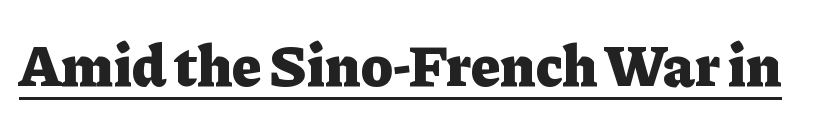
Q: Is the text bold? A: Yes.
Q: Is the text italic (slanted)? A: No, it is upright.
Q: Is the typeface a serif or a sans-serif typeface? A: Serif.
Q: Is the text underlined? A: Yes.
Q: Is the spacing between letters normal or unusually wide? A: Normal.
Q: Width (condensed, normal, or wide)? A: Normal.
Q: Stroke contrast? A: Low.
Q: x-height? A: Medium.
Q: Monospaced? A: No.
